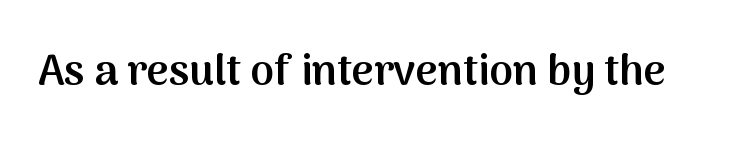
Quick note: not italic, upright. Here the designer chose a conventional face with non-uniform glyph widths. The zone under the glyphs is completely vacant. You can tell from the bare stems that sans-serif type was used. The font is running at a semibold setting, under full bold.
